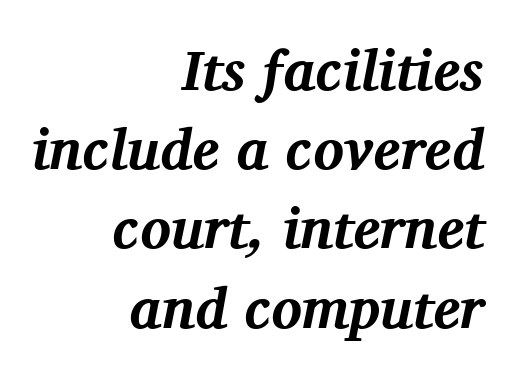
Q: Is the text bold? A: Yes.
Q: Is the text italic (slanted)? A: Yes, it leans right by about 11 degrees.
Q: Is the typeface a serif or a sans-serif typeface? A: Serif.
Q: Is the text underlined? A: No.
Q: How is the paragraph aligned? A: Right-aligned.
Q: Is the spacing between letters normal or unusually wide? A: Normal.
Q: Is the spacing between lines tight, normal or loose? A: Normal.
Q: Width (condensed, normal, or wide)? A: Normal.
Q: Stroke contrast? A: Medium.
Q: x-height? A: Medium.
Q: Monospaced? A: No.
